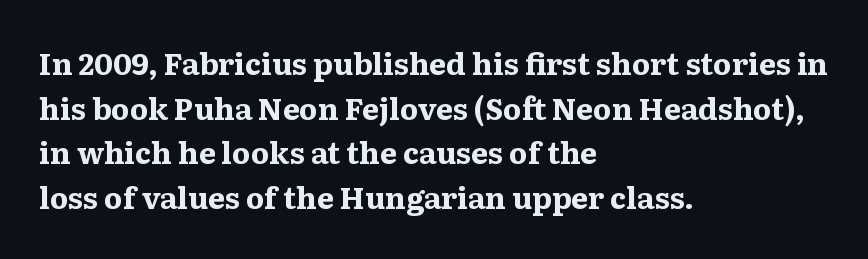
Observe the serifs anchoring each vertical stroke in this sample. Each new line begins a customary step beneath the previous one. Spacing between characters is what you'd get straight out of the box. You could not count columns in this text — the font is proportionally spaced. The zone under the glyphs is completely vacant.
